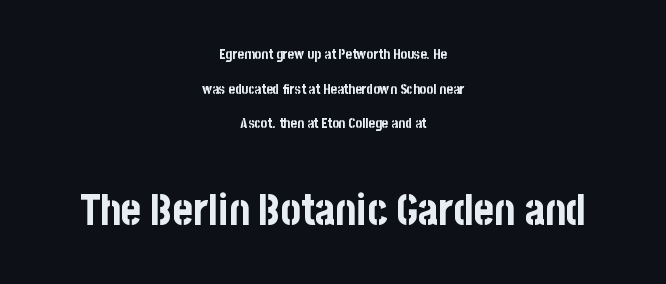
{"serif": "no", "italic": "no", "bold": "yes", "weight": "bold", "width": "condensed", "stroke_contrast": "low", "x_height": "large", "monospaced": "no", "underline": "no", "align": "center", "line_spacing": "loose", "line_spacing_ratio": 2.48, "letter_spacing": "normal", "letter_spacing_em": 0.0, "larger_block": "second", "size_ratio": 3.07, "glyph_px": 43}
